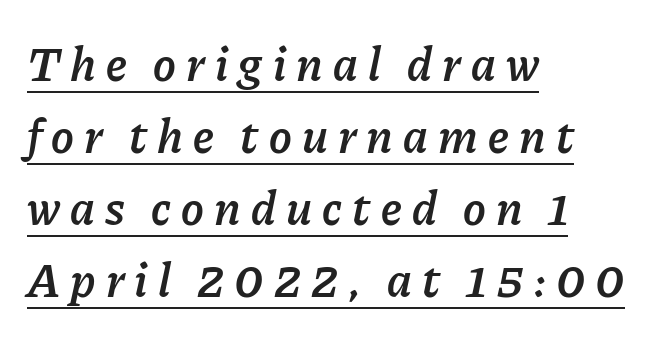
The compositor pushed each line to the left boundary. A baseline rule has been typeset under these characters. I'd describe the lettering as semibold — firm but not a full bold. The gaps between neighbouring characters are conspicuously large. There's an unmistakable incline to the writing here. How would I describe the line gaps? Plain and ordinary.
